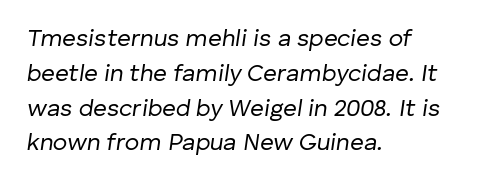
Does extra space separate the letters? No, they use regular spacing. The lines are quadded left. Heft: none added — not bold. Check under the words: just untouched page. Normally led — the rows are evenly, conventionally spaced.
